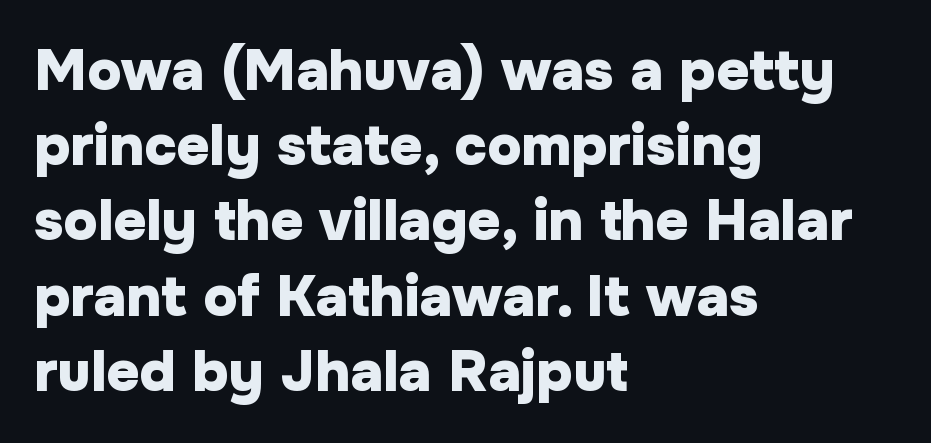
Q: Is the text bold? A: Yes.
Q: Is the text italic (slanted)? A: No, it is upright.
Q: Is the typeface a serif or a sans-serif typeface? A: Sans-serif.
Q: Is the text underlined? A: No.
Q: How is the paragraph aligned? A: Left-aligned.
Q: Is the spacing between letters normal or unusually wide? A: Normal.
Q: Is the spacing between lines tight, normal or loose? A: Normal.
Q: Width (condensed, normal, or wide)? A: Normal.
Q: Stroke contrast? A: Low.
Q: x-height? A: Medium.
Q: Monospaced? A: No.
